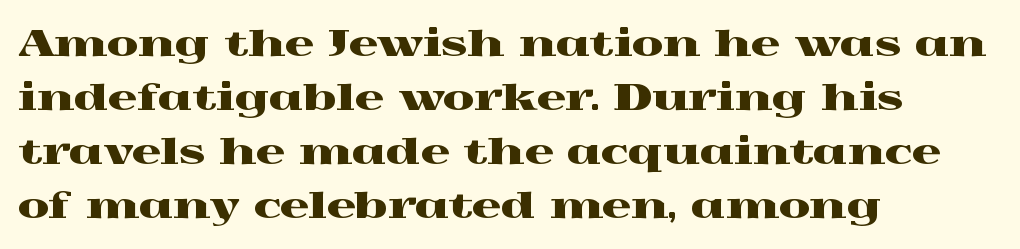
Q: Is the text italic (slanted)? A: No, it is upright.
Q: Is the typeface a serif or a sans-serif typeface? A: Serif.
Q: Is the text underlined? A: No.
Q: How is the paragraph aligned? A: Left-aligned.
Q: Is the spacing between letters normal or unusually wide? A: Normal.
Q: Is the spacing between lines tight, normal or loose? A: Normal.
Q: Width (condensed, normal, or wide)? A: Wide.
Q: x-height? A: Medium.
Q: Monospaced? A: No.
